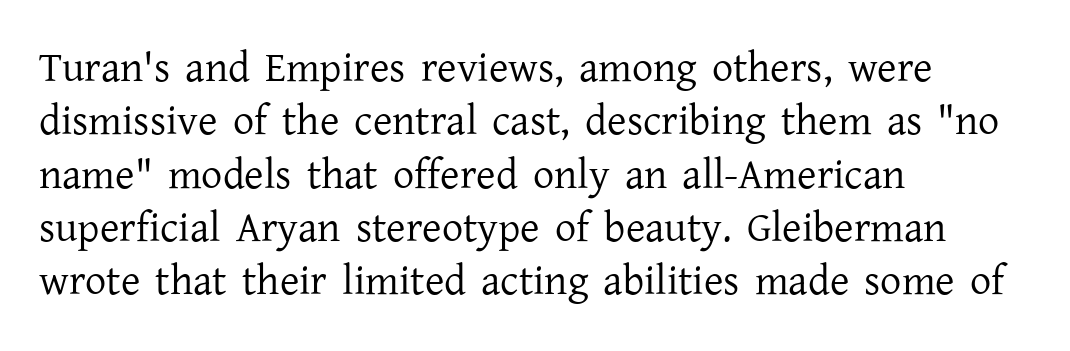
Q: Is the text bold? A: No.
Q: Is the text italic (slanted)? A: No, it is upright.
Q: Is the typeface a serif or a sans-serif typeface? A: Serif.
Q: Is the text underlined? A: No.
Q: How is the paragraph aligned? A: Left-aligned.
Q: Is the spacing between letters normal or unusually wide? A: Normal.
Q: Is the spacing between lines tight, normal or loose? A: Normal.
Q: Width (condensed, normal, or wide)? A: Normal.
Q: Stroke contrast? A: Low.
Q: x-height? A: Medium.
Q: Monospaced? A: No.
